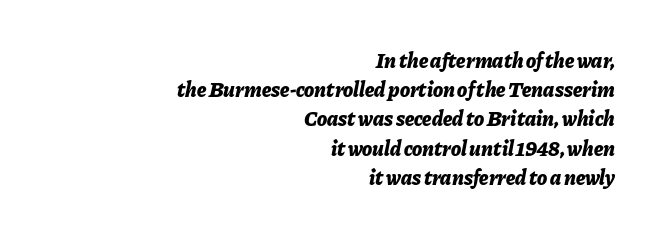
The image shows 21 px bold type, italic (leaning right); set right-aligned, normal line spacing (1.39x), normal letter spacing, not underlined.
